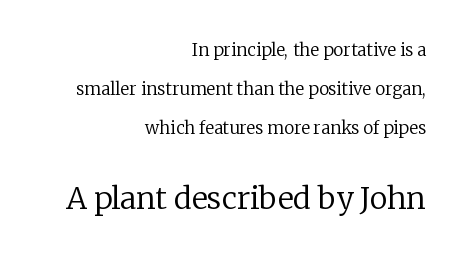
Does extra space separate the letters? No, they use regular spacing. Caption: multi-line text, flush right, ragged left. In this sample the second text group is rendered at the bigger scale. The font's upright variant was chosen for this text. This is not heavy type; no bold has been used. Leading is clearly above the norm, producing a sparse column.
